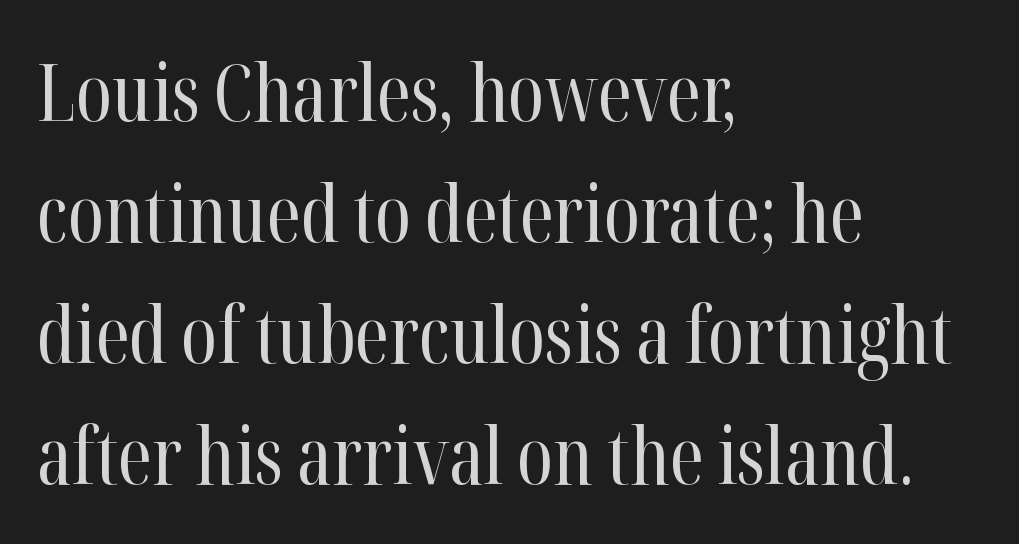
{"serif": "yes", "italic": "no", "bold": "no", "weight": "regular", "width": "condensed", "stroke_contrast": "high", "x_height": "medium", "monospaced": "no", "underline": "no", "align": "left", "line_spacing": "normal", "line_spacing_ratio": 1.55, "letter_spacing": "normal", "letter_spacing_em": 0.0, "glyph_px": 78}
